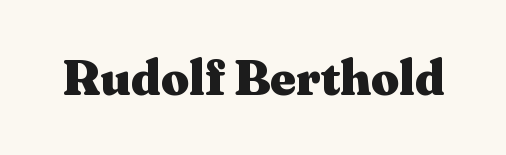
{"serif": "yes", "italic": "no", "bold": "yes", "weight": "heavy", "width": "wide", "stroke_contrast": "medium", "x_height": "medium", "monospaced": "no", "underline": "no", "letter_spacing": "normal", "letter_spacing_em": 0.0, "glyph_px": 49}
